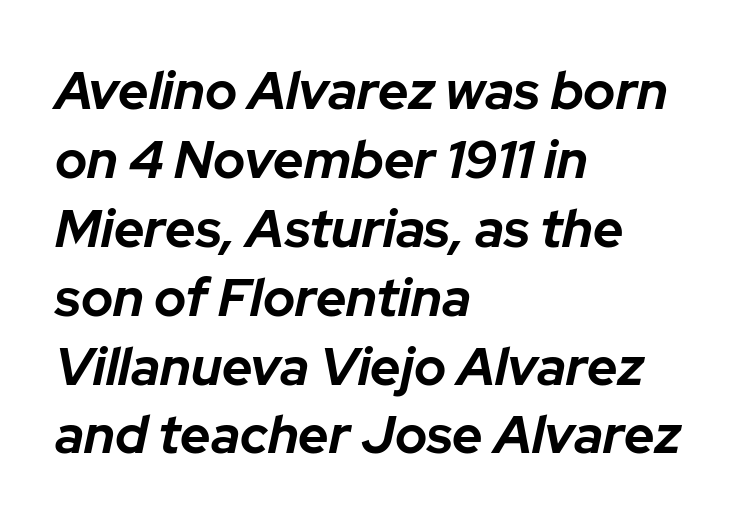
The image shows 53 px bold type, italic (leaning right); set left-aligned, normal line spacing (1.3x), normal letter spacing, not underlined; low stroke contrast and a medium x-height.
